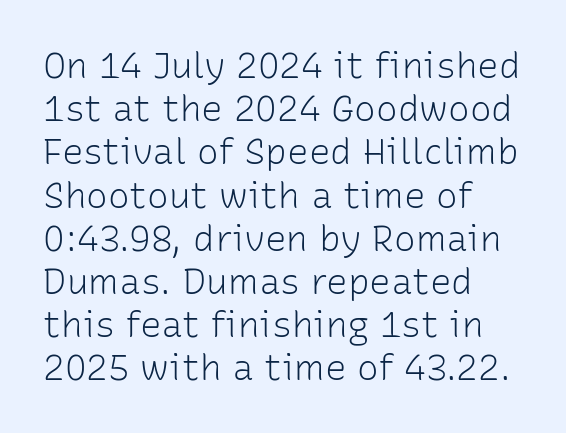
The image shows 36 px light sans-serif type, upright; set left-aligned, line spacing 1.2x, normal letter spacing, not underlined; low stroke contrast and a medium x-height.
